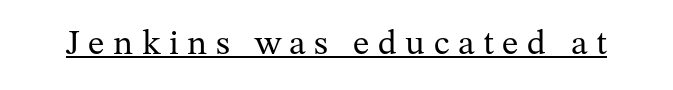
{"serif": "yes", "italic": "no", "bold": "no", "weight": "regular", "width": "normal", "stroke_contrast": "medium", "x_height": "medium", "monospaced": "no", "underline": "yes", "letter_spacing": "wide", "letter_spacing_em": 0.24, "glyph_px": 35}
